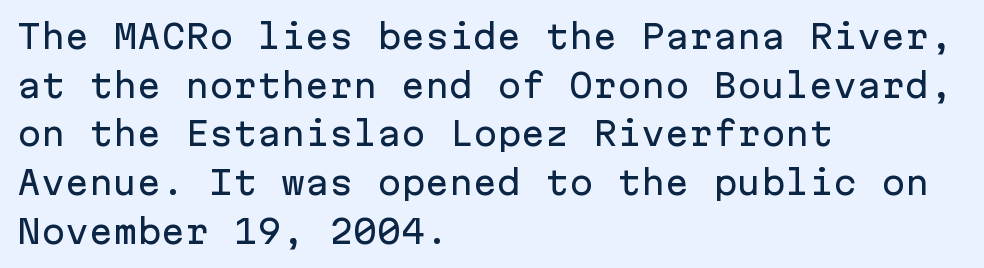
{"serif": "no", "italic": "no", "width": "normal", "stroke_contrast": "low", "x_height": "medium", "monospaced": "yes", "underline": "no", "align": "left", "line_spacing": "normal", "line_spacing_ratio": 1.52, "letter_spacing": "normal", "letter_spacing_em": 0.0, "glyph_px": 32}
